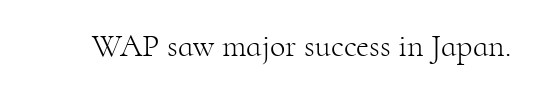
The image shows 32 px light serif type, upright; set normal letter spacing, not underlined; high stroke contrast and a small x-height.
